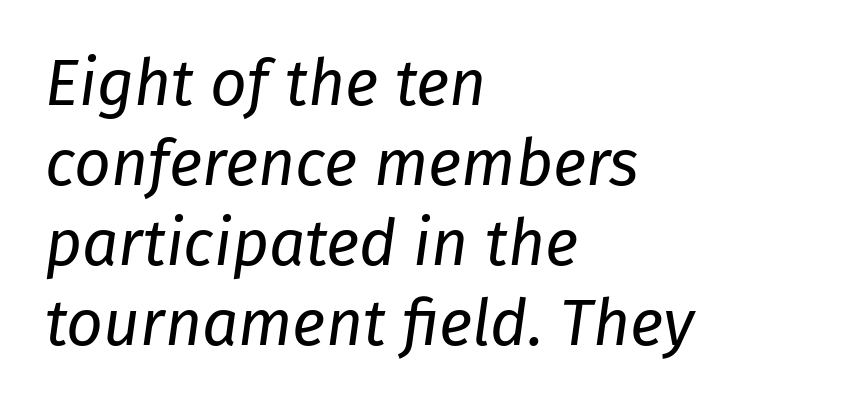
{"italic": "yes", "lean": "right", "slant_degrees": 8, "bold": "no", "weight": "regular", "width": "normal", "stroke_contrast": "low", "x_height": "medium", "monospaced": "no", "underline": "no", "align": "left", "line_spacing": "normal", "line_spacing_ratio": 1.25, "letter_spacing": "normal", "letter_spacing_em": 0.0, "glyph_px": 64}
